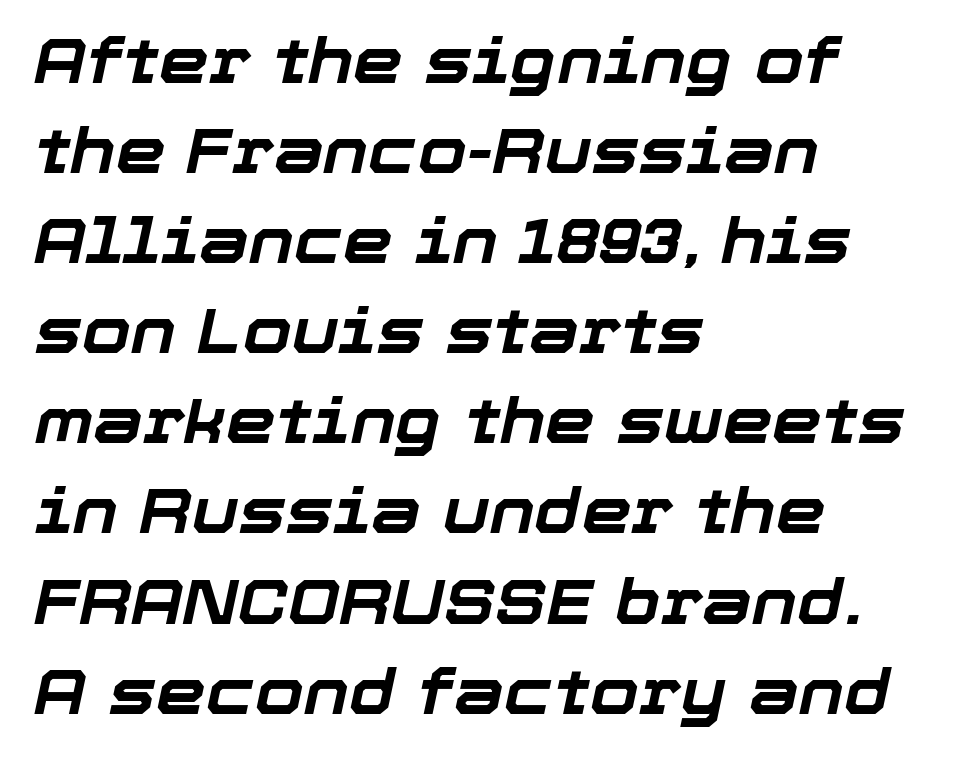
{"italic": "yes", "lean": "right", "slant_degrees": 12, "bold": "yes", "weight": "bold", "width": "normal", "stroke_contrast": "low", "x_height": "medium", "monospaced": "no", "underline": "no", "align": "left", "line_spacing": "normal", "line_spacing_ratio": 1.43, "letter_spacing": "normal", "letter_spacing_em": 0.0, "glyph_px": 63}
